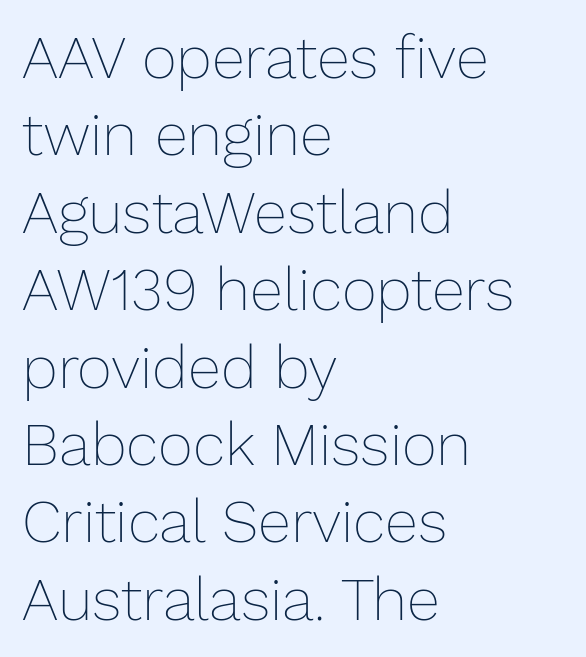
The letters sit at their default tracking, neither squeezed nor spread. Alignment: flush left. Check the space under the baseline: it is left empty. The letters advance in unequal steps, a hallmark of proportional type.
